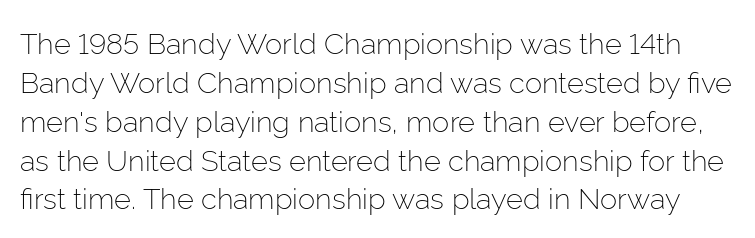
Q: Is the text bold? A: No.
Q: Is the text italic (slanted)? A: No, it is upright.
Q: Is the typeface a serif or a sans-serif typeface? A: Sans-serif.
Q: Is the text underlined? A: No.
Q: Is the spacing between letters normal or unusually wide? A: Normal.
Q: Is the spacing between lines tight, normal or loose? A: Normal.
Q: Width (condensed, normal, or wide)? A: Normal.
Q: Stroke contrast? A: Low.
Q: x-height? A: Medium.
Q: Monospaced? A: No.
